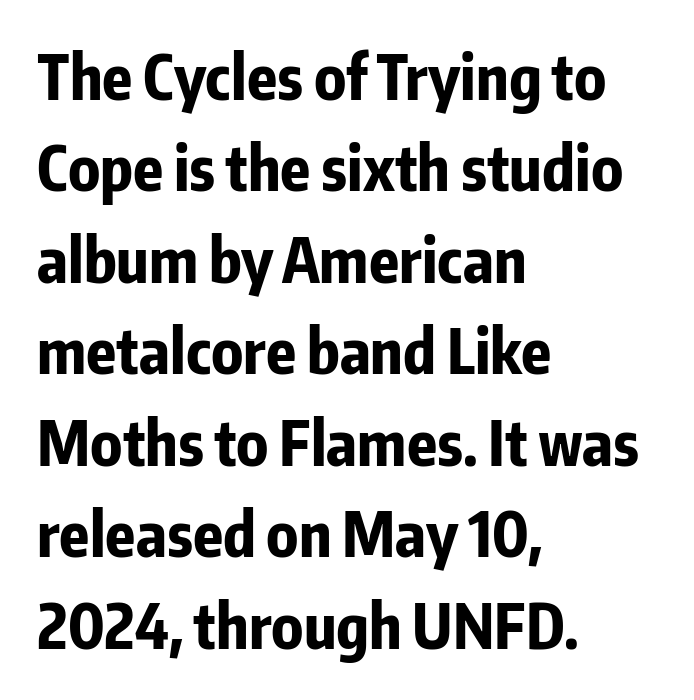
The image shows 61 px bold, condensed sans-serif type, upright; set left-aligned, normal line spacing (1.5x), normal letter spacing, not underlined; low stroke contrast and a medium x-height.
